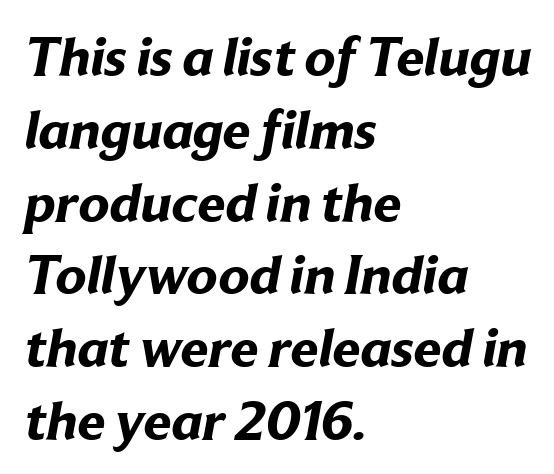
Q: Is the text bold? A: Yes.
Q: Is the typeface a serif or a sans-serif typeface? A: Sans-serif.
Q: Is the text underlined? A: No.
Q: How is the paragraph aligned? A: Left-aligned.
Q: Is the spacing between letters normal or unusually wide? A: Normal.
Q: Is the spacing between lines tight, normal or loose? A: Normal.
Q: Width (condensed, normal, or wide)? A: Normal.
Q: Stroke contrast? A: Low.
Q: x-height? A: Medium.
Q: Monospaced? A: No.
